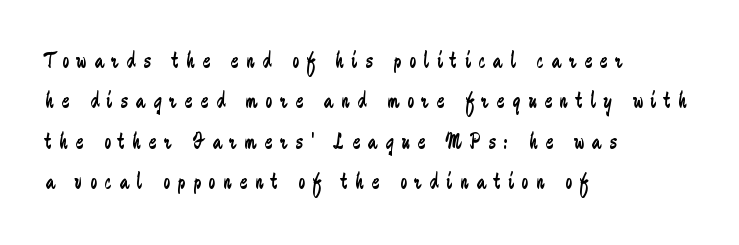
{"bold": "no", "underline": "no", "align": "left", "line_spacing_ratio": 1.76, "letter_spacing": "wide", "letter_spacing_em": 0.35, "glyph_px": 23}
